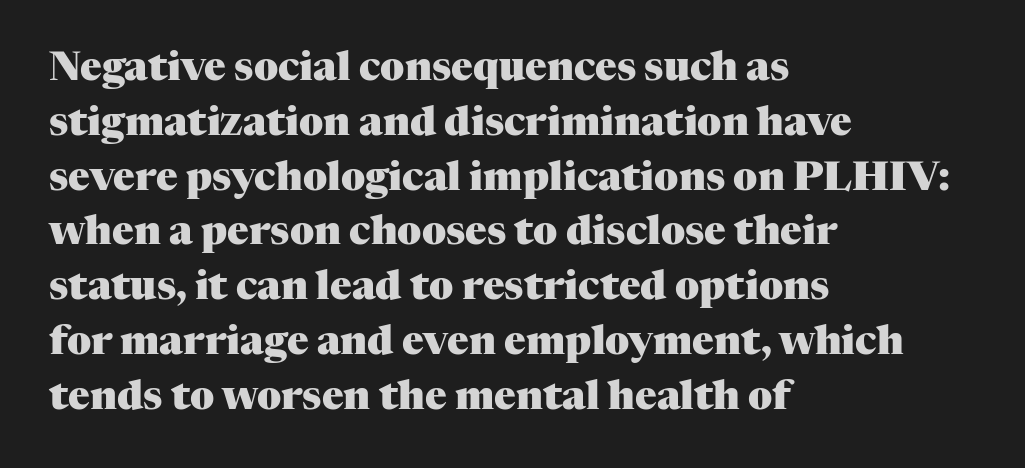
{"serif": "yes", "italic": "no", "bold": "yes", "weight": "heavy", "width": "normal", "stroke_contrast": "medium", "x_height": "medium", "monospaced": "no", "underline": "no", "align": "left", "line_spacing": "normal", "line_spacing_ratio": 1.37, "letter_spacing": "normal", "letter_spacing_em": 0.0, "glyph_px": 40}
